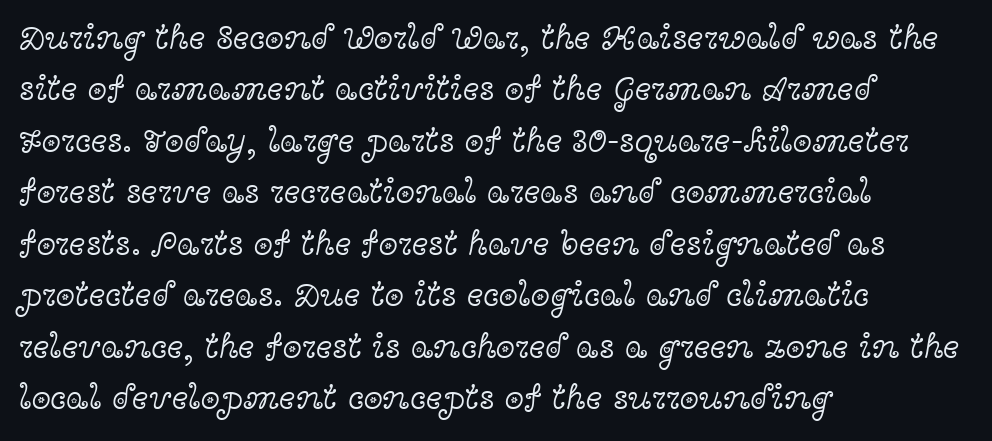
The image shows 35 px light, wide serif type; set left-aligned, normal line spacing (1.47x), normal letter spacing, not underlined; a medium x-height.
